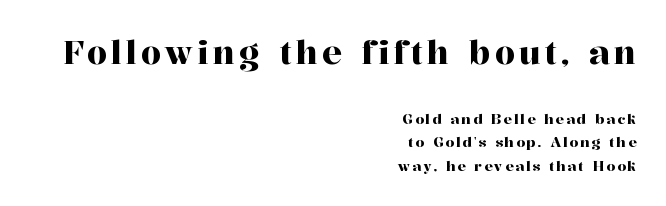
Q: Is the text italic (slanted)? A: No, it is upright.
Q: Is the typeface a serif or a sans-serif typeface? A: Serif.
Q: Is the text underlined? A: No.
Q: How is the paragraph aligned? A: Right-aligned.
Q: Is the spacing between lines tight, normal or loose? A: Normal.
Q: Which block of text is set in a larger size, the first (top) or the second (bottom)? A: The first (top) one.
Q: Width (condensed, normal, or wide)? A: Normal.
Q: Stroke contrast? A: High.
Q: x-height? A: Medium.
Q: Monospaced? A: No.
